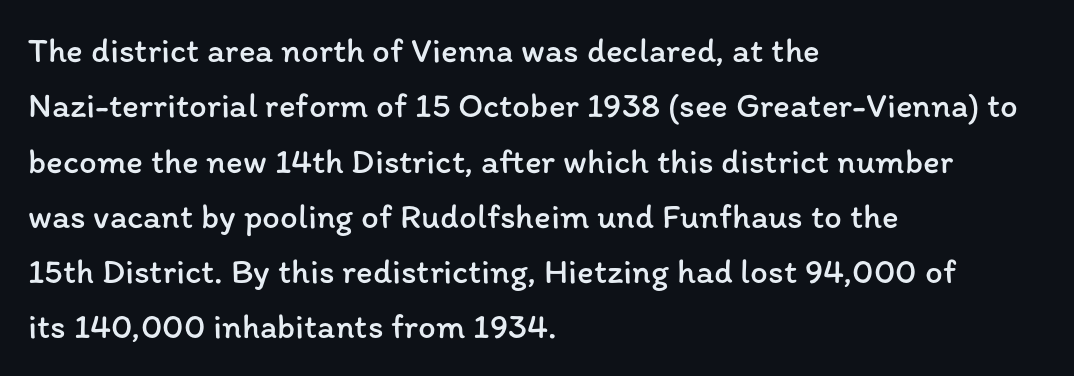
These lines keep a tight, regular rhythm from letter to letter. This is the regular roman posture of the typeface. Note the varied advance widths — an 'i' is clearly narrower than an 'm'. The rows are spaced the way most documents space them. The space beneath each line is pristine and unruled. Line starts are locked; line ends wander.
